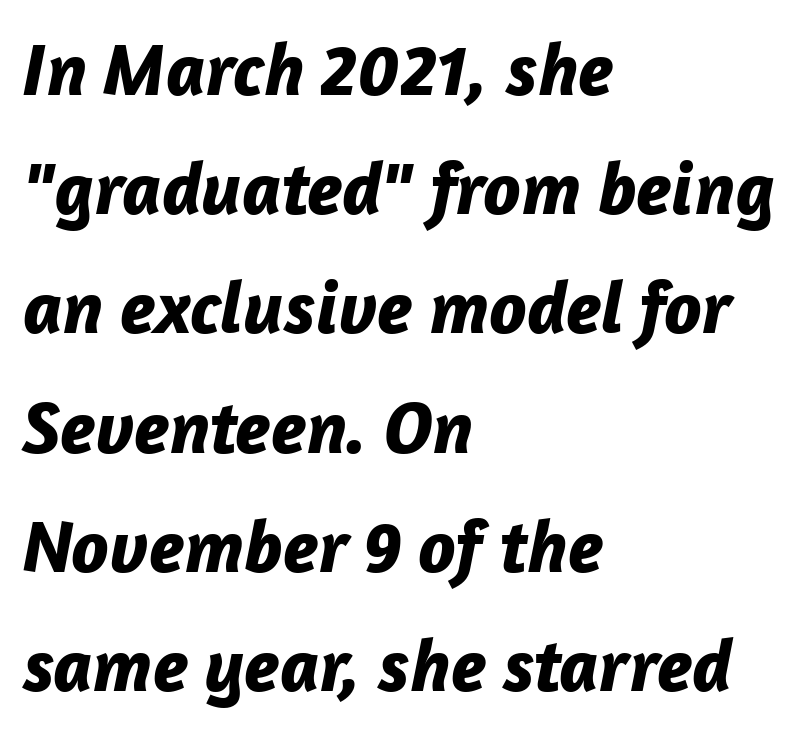
Tall strokes in this sample are angled rather than plumb. Where is the straight margin? On the left. No extra tracking has been applied to these lines. Think of a printed novel: that variable character pitch is what you see here. The foot of each line stays bare and open. The space between consecutive lines is moderate.
